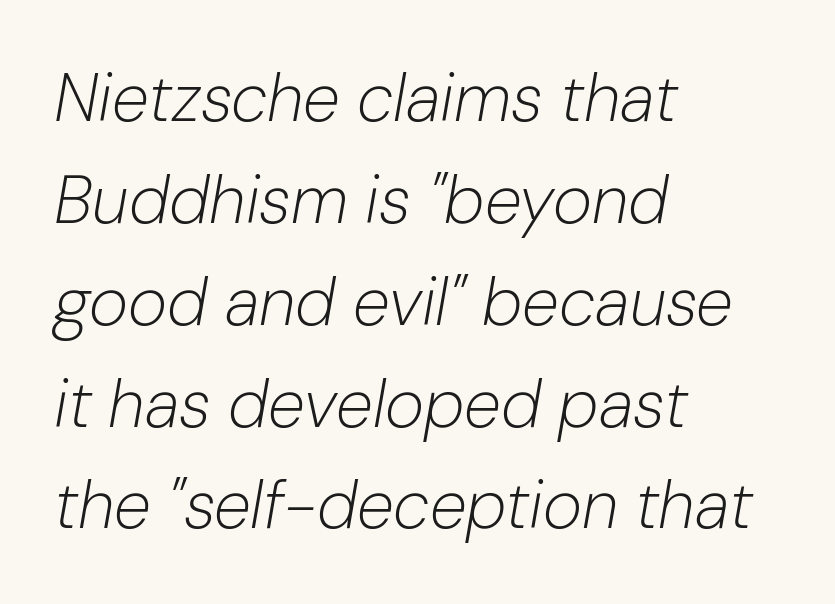
Does the lettering tilt? It does — this is italic. Proportional: the letters do not fall into vertical columns. The compositor pushed each line to the left boundary. Check under the words: just untouched page. Characters follow at the spacing the type designer built in. No chunkiness to these letters — they're not bold.
